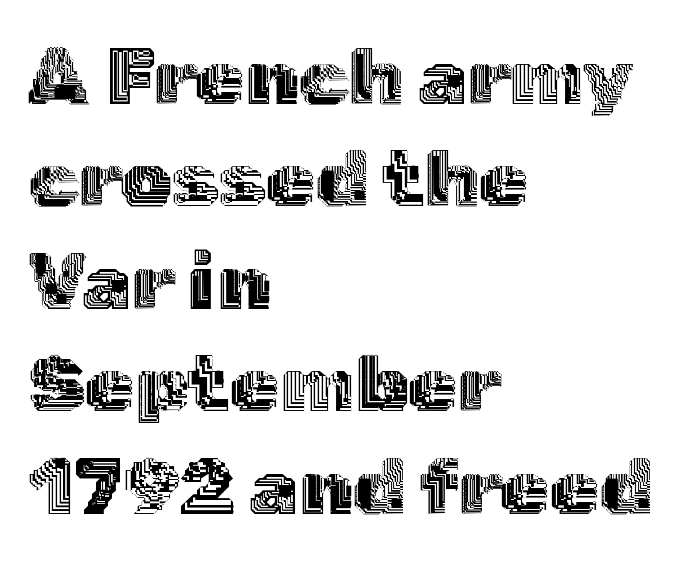
A typesetter would call this zero additional tracking. The foot of each line stays bare and open. Is the block centered? No — it sits flush against the left margin. When letters stand straight like this, we call the style roman or upright. Honestly, the row spacing looks completely unremarkable.
